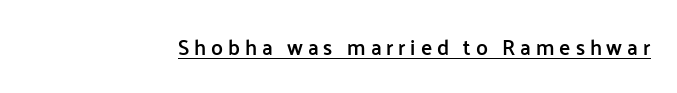
The image shows 21 px text type, upright; set unusually wide letter spacing (+0.23 em), underlined.
